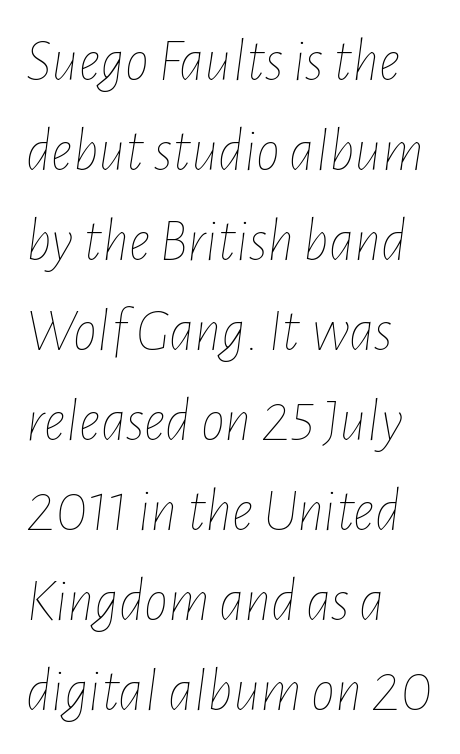
{"italic": "yes", "lean": "right", "slant_degrees": 7, "bold": "no", "weight": "thin", "width": "condensed", "stroke_contrast": "low", "x_height": "medium", "monospaced": "no", "underline": "no", "align": "left", "line_spacing": "normal", "line_spacing_ratio": 1.5, "letter_spacing": "normal", "letter_spacing_em": 0.0, "glyph_px": 60}
